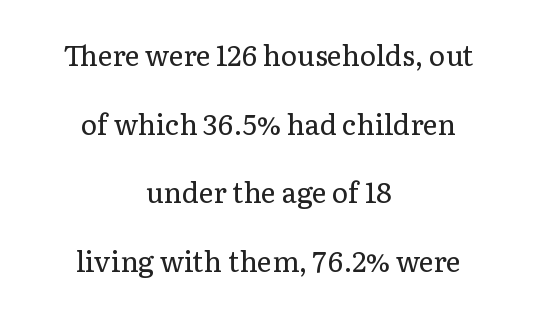
{"serif": "yes", "italic": "no", "bold": "no", "weight": "regular", "width": "normal", "stroke_contrast": "low", "x_height": "medium", "monospaced": "no", "underline": "no", "align": "center", "line_spacing": "loose", "line_spacing_ratio": 2.45, "letter_spacing": "normal", "letter_spacing_em": 0.0, "glyph_px": 28}
